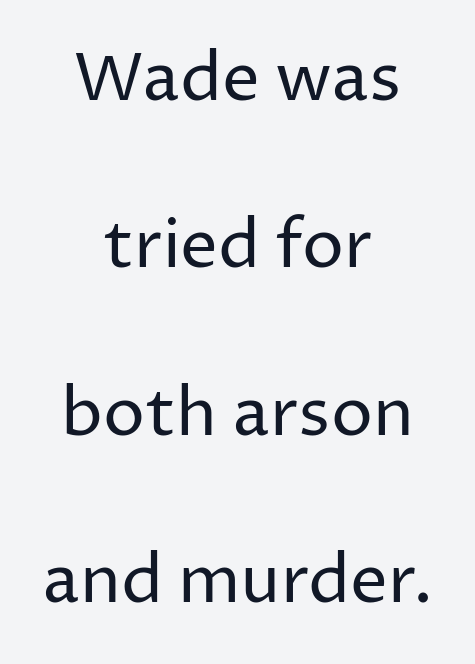
{"serif": "no", "italic": "no", "bold": "no", "weight": "regular", "width": "normal", "stroke_contrast": "low", "x_height": "medium", "monospaced": "no", "underline": "no", "align": "center", "line_spacing": "loose", "line_spacing_ratio": 2.5, "letter_spacing": "normal", "letter_spacing_em": 0.0, "glyph_px": 67}
